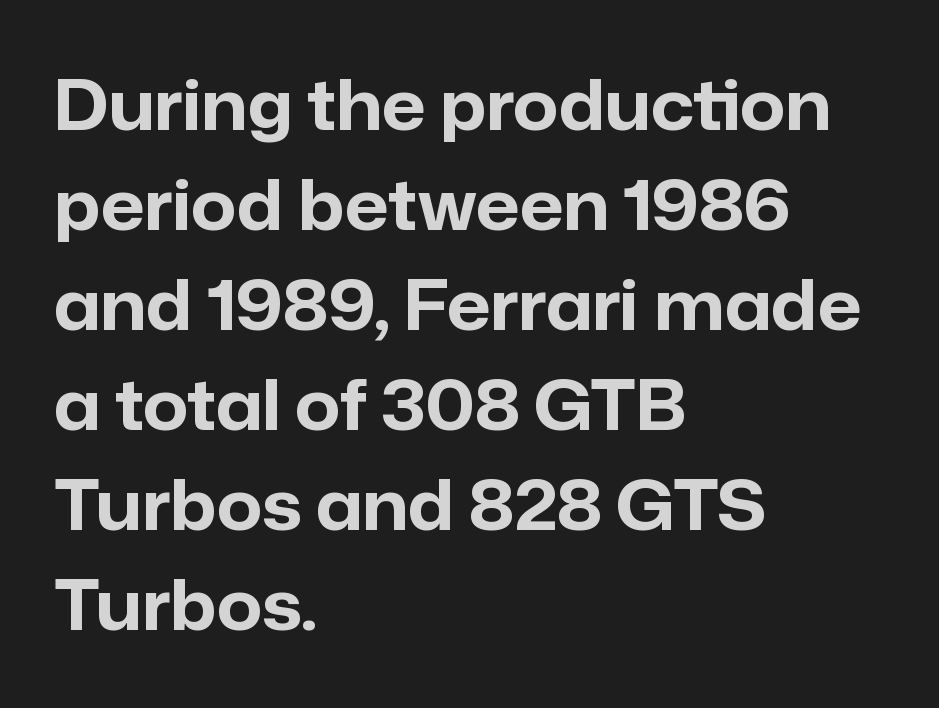
Q: Is the text bold? A: Yes.
Q: Is the text italic (slanted)? A: No, it is upright.
Q: Is the typeface a serif or a sans-serif typeface? A: Sans-serif.
Q: Is the text underlined? A: No.
Q: How is the paragraph aligned? A: Left-aligned.
Q: Is the spacing between letters normal or unusually wide? A: Normal.
Q: Is the spacing between lines tight, normal or loose? A: Normal.
Q: Width (condensed, normal, or wide)? A: Normal.
Q: Stroke contrast? A: Low.
Q: x-height? A: Medium.
Q: Monospaced? A: No.
